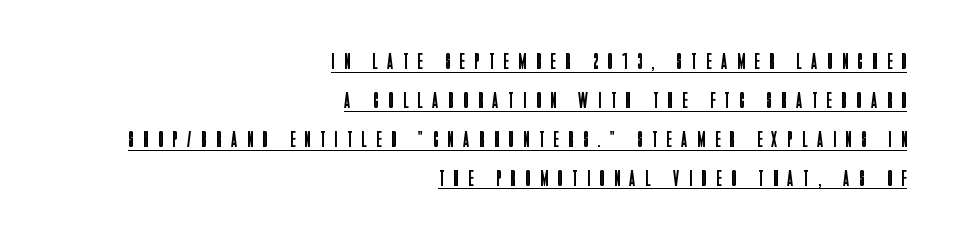
{"italic": "no", "bold": "no", "underline": "yes", "align": "right", "line_spacing_ratio": 1.77, "letter_spacing": "wide", "letter_spacing_em": 0.46, "glyph_px": 22}
